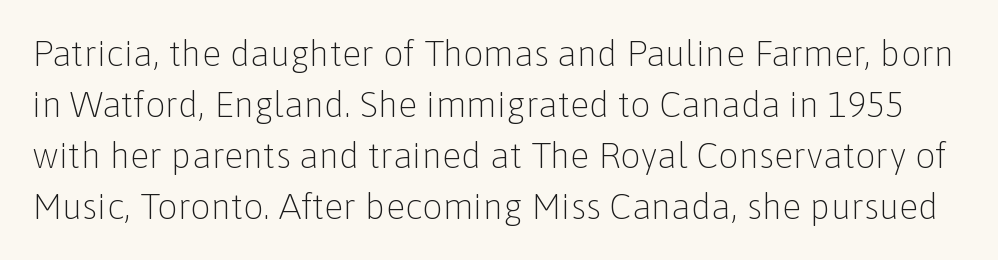
{"serif": "no", "italic": "no", "bold": "no", "weight": "light", "width": "normal", "stroke_contrast": "low", "x_height": "medium", "monospaced": "no", "underline": "no", "line_spacing": "normal", "line_spacing_ratio": 1.42, "letter_spacing": "normal", "letter_spacing_em": 0.0, "glyph_px": 36}
